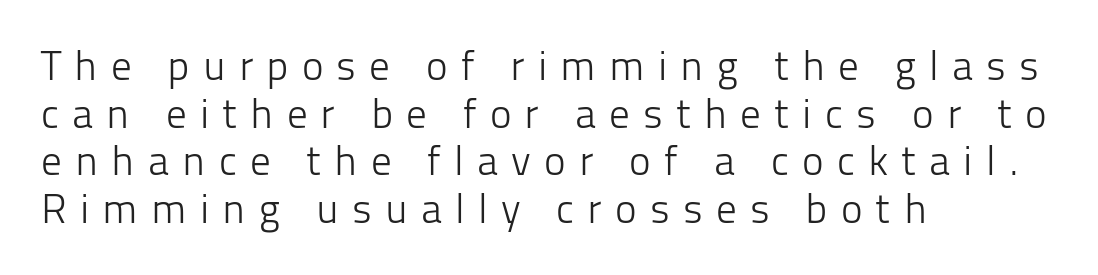
Nothing heavy about these letters — not bold at all. Letters rest on an invisible, unmarked baseline. Upright lettering throughout. Horizontally, the lines are justified to the leading edge only.
